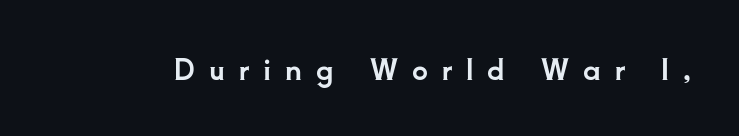
{"serif": "yes", "italic": "no", "width": "normal", "stroke_contrast": "low", "x_height": "small", "monospaced": "no", "underline": "no", "letter_spacing": "wide", "letter_spacing_em": 0.5, "glyph_px": 28}
